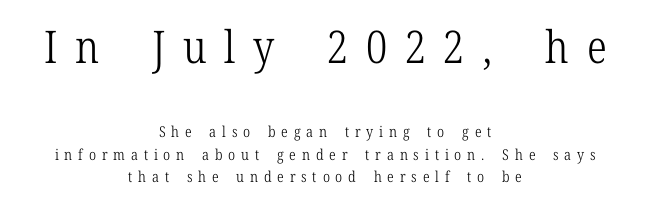
The image shows 45 px light, condensed serif type, upright; set centered, normal line spacing (1.51x), unusually wide letter spacing (+0.39 em), not underlined; the first (top) block is 3.0x larger; low stroke contrast and a medium x-height.
